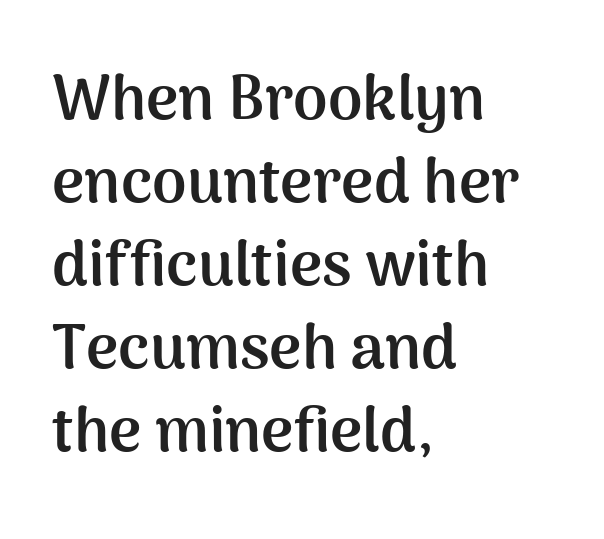
Q: Is the text bold? A: Yes.
Q: Is the text italic (slanted)? A: No, it is upright.
Q: Is the typeface a serif or a sans-serif typeface? A: Sans-serif.
Q: Is the text underlined? A: No.
Q: How is the paragraph aligned? A: Left-aligned.
Q: Is the spacing between letters normal or unusually wide? A: Normal.
Q: Is the spacing between lines tight, normal or loose? A: Normal.
Q: Width (condensed, normal, or wide)? A: Normal.
Q: Stroke contrast? A: Medium.
Q: x-height? A: Medium.
Q: Monospaced? A: No.
